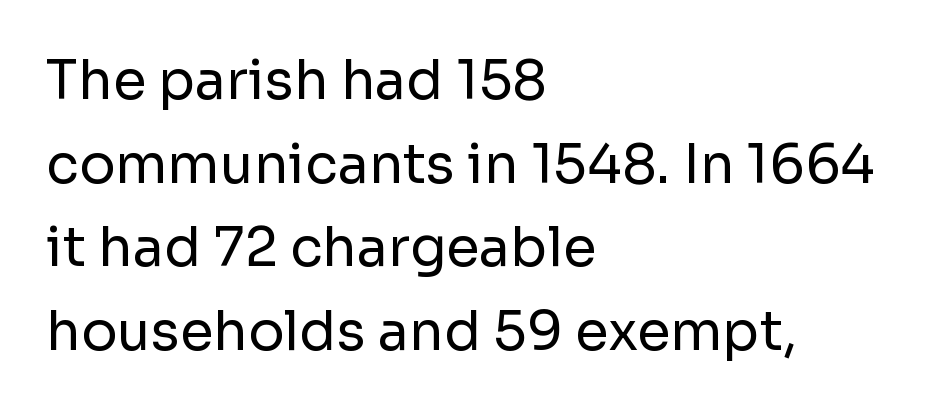
Q: Is the text bold? A: No.
Q: Is the text italic (slanted)? A: No, it is upright.
Q: Is the typeface a serif or a sans-serif typeface? A: Sans-serif.
Q: Is the text underlined? A: No.
Q: How is the paragraph aligned? A: Left-aligned.
Q: Is the spacing between letters normal or unusually wide? A: Normal.
Q: Is the spacing between lines tight, normal or loose? A: Normal.
Q: Width (condensed, normal, or wide)? A: Normal.
Q: Stroke contrast? A: Low.
Q: x-height? A: Medium.
Q: Monospaced? A: No.
